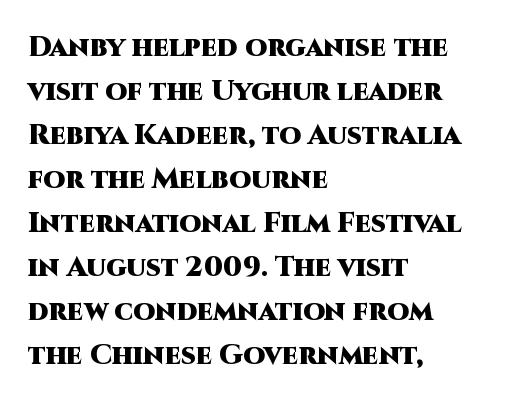
I'd describe the lettering as bold — thick and assertive. Looks like regular typesetting: each glyph gets only the width it needs. No extra tracking has been applied to these lines. Notice how the passage keeps a crisp vertical edge on the left only.
